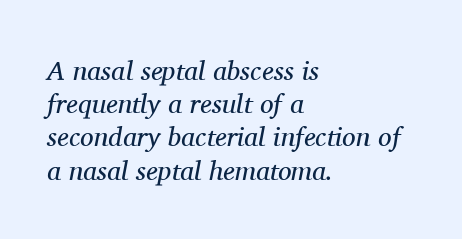
{"italic": "yes", "lean": "right", "slant_degrees": 11, "bold": "no", "underline": "no", "align": "left", "line_spacing_ratio": 1.23, "letter_spacing": "normal", "letter_spacing_em": 0.0, "glyph_px": 27}
